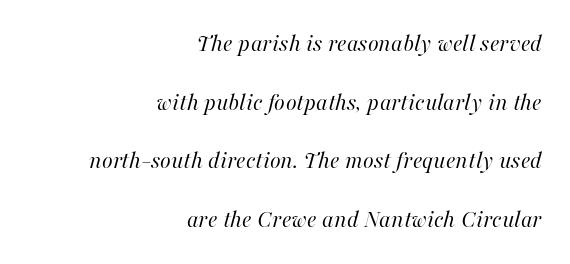
The image shows 25 px text type, italic (leaning right); set right-aligned, loose line spacing (2.35x), normal letter spacing, not underlined.
